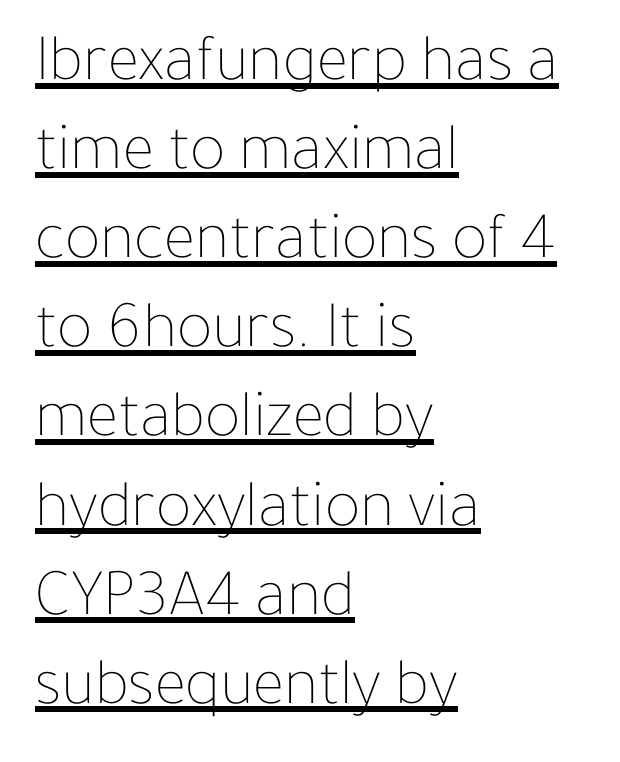
The image shows 67 px thin type, upright; set left-aligned, normal line spacing (1.33x), normal letter spacing, underlined; low stroke contrast and a medium x-height.
